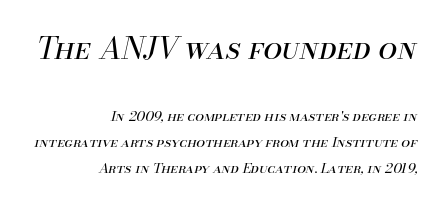
{"italic": "yes", "lean": "right", "slant_degrees": 13, "bold": "no", "weight": "regular", "width": "normal", "stroke_contrast": "medium", "x_height": "small", "monospaced": "no", "underline": "no", "align": "right", "line_spacing_ratio": 1.86, "letter_spacing": "normal", "letter_spacing_em": 0.0, "larger_block": "first", "size_ratio": 2.14, "glyph_px": 30}
